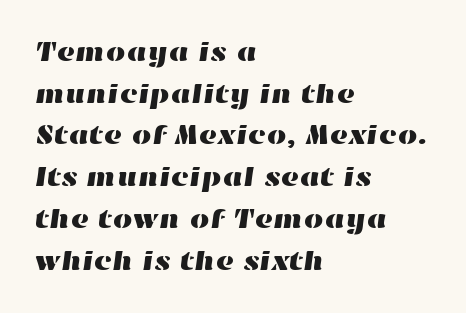
Q: Is the text underlined? A: No.
Q: How is the paragraph aligned? A: Left-aligned.
Q: Is the spacing between letters normal or unusually wide? A: Normal.
Q: Is the spacing between lines tight, normal or loose? A: Normal.
Q: Width (condensed, normal, or wide)? A: Wide.
Q: Stroke contrast? A: High.
Q: x-height? A: Medium.
Q: Monospaced? A: No.
